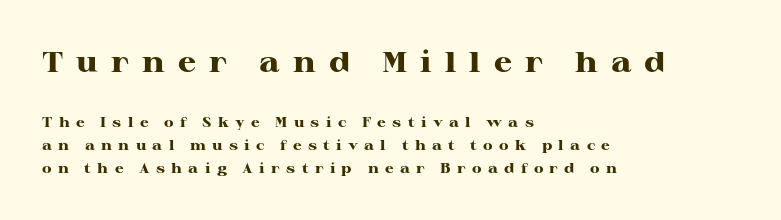
{"serif": "yes", "italic": "no", "bold": "yes", "weight": "heavy", "width": "wide", "stroke_contrast": "high", "x_height": "medium", "monospaced": "no", "underline": "no", "align": "left", "line_spacing": "normal", "line_spacing_ratio": 1.62, "letter_spacing": "wide", "letter_spacing_em": 0.45, "larger_block": "first", "size_ratio": 2.07, "glyph_px": 29}
